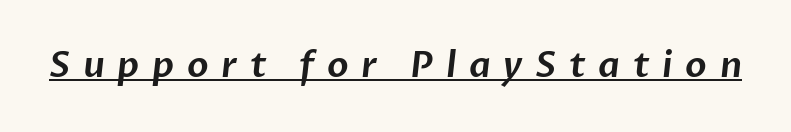
Do the characters align in a grid? No, the font is proportional. This sample uses expanded letter spacing, leaving extra air between glyphs. Honestly, the underline is the first thing you notice here. Examine the stroke ends and you'll find no serifs.
